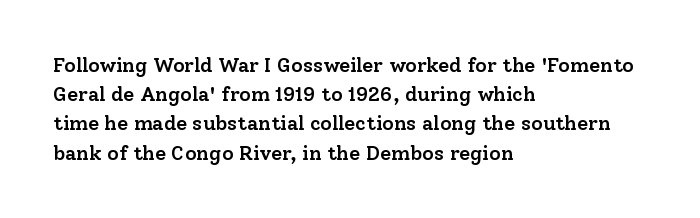
How heavy is the stroke? Medium-heavy — a semibold, shy of bold. Notice how the passage keeps a crisp vertical edge on the left only. In terms of posture, this sample is upright. The rendering uses a moderate line-height, typical for paragraphs. No extra tracking has been applied to these lines. Descender tails drop into unmarked territory.
